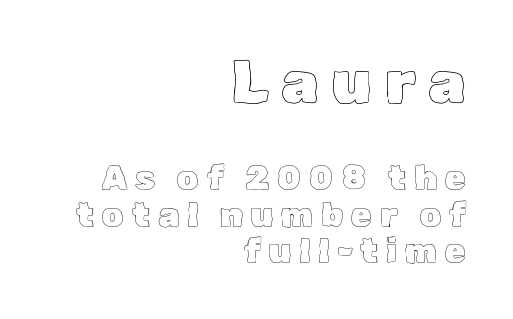
If you measured baseline to baseline, you'd find a short distance. Nope, not italic — everything's standing straight. The passage shown has open, widely tracked lettering throughout. The passage shown is typed in a proportional face where columns would drift. The gap between lines stays unmarked. The lines in this sample share a right terminus and differ only in where they begin.
